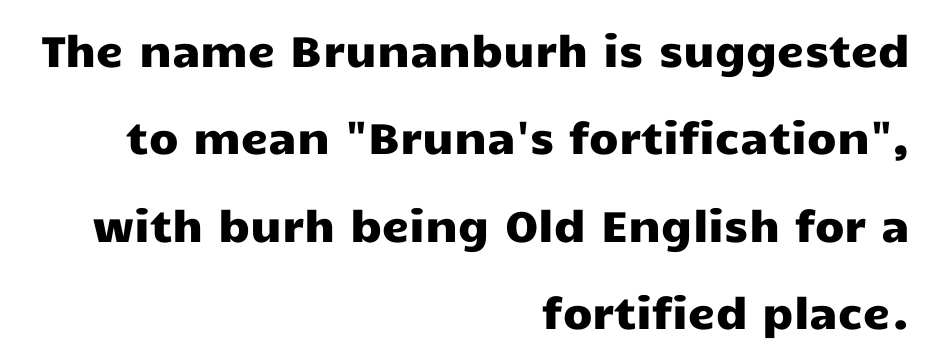
The image shows 43 px wide sans-serif type, upright; set right-aligned, loose line spacing (2.03x), normal letter spacing, not underlined; low stroke contrast and a medium x-height.
